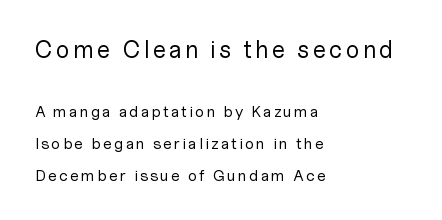
The image shows 24 px text type, upright; set left-aligned, loose line spacing (1.97x), not underlined; the first (top) block is 1.5x larger.
